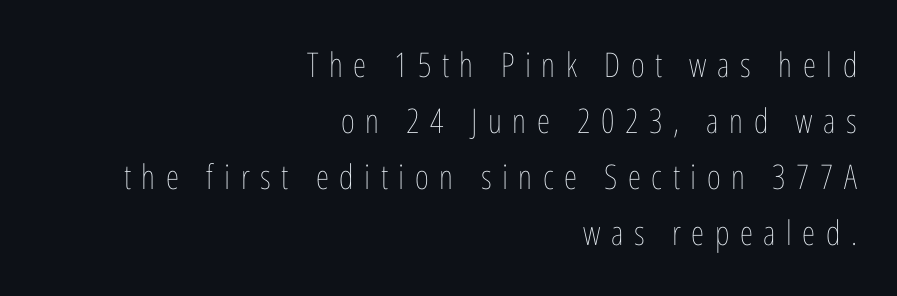
This sample keeps an unexceptional amount of space between lines. A typesetter would call this proportional, since set widths differ per character. Glyph-to-glyph distance is far greater than everyday printed text. Characters remain perfectly vertical along every line. Has an underline been added? It has not.
